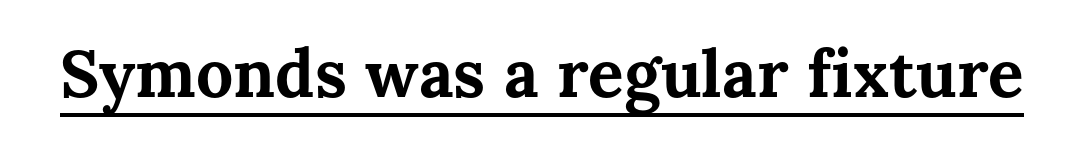
Every character sits straight up, as roman type does. A full-strength bold gives these letters their thick strokes. The rendered words wear a rule along their underside. The line texture is even and compact thanks to regular tracking.
